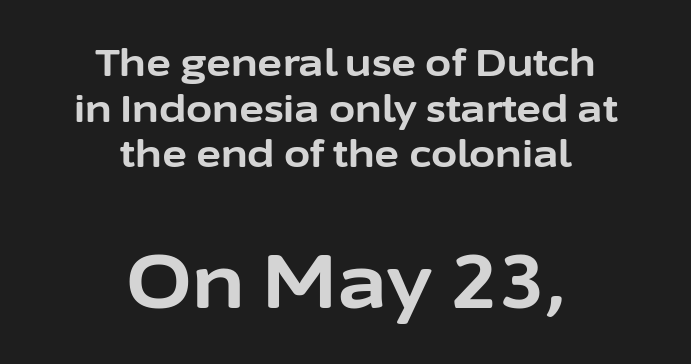
As a designer I'd log this as weight 700, bold. Caption: standard tracking, unaltered. Anything drawn beneath the words? Only blank space. The glyphs in this specimen are sans serif. Tall strokes in this sample are plumb rather than angled.
